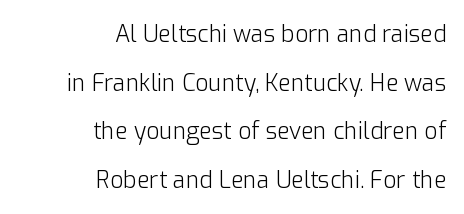
Q: Is the text bold? A: No.
Q: Is the text italic (slanted)? A: No, it is upright.
Q: Is the text underlined? A: No.
Q: How is the paragraph aligned? A: Right-aligned.
Q: Is the spacing between letters normal or unusually wide? A: Normal.
Q: Is the spacing between lines tight, normal or loose? A: Loose.
